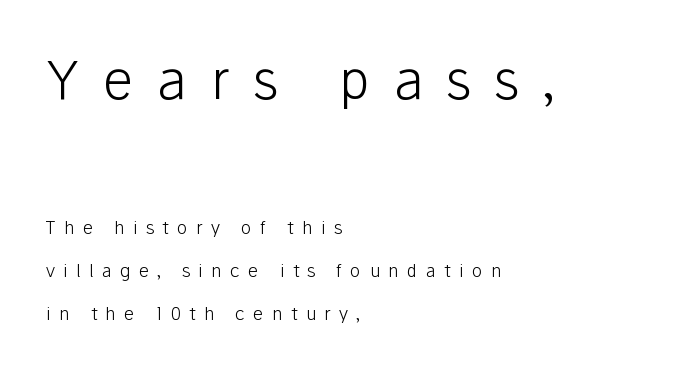
{"serif": "no", "italic": "no", "bold": "no", "weight": "light", "width": "normal", "stroke_contrast": "low", "x_height": "medium", "monospaced": "no", "underline": "no", "align": "left", "line_spacing": "loose", "line_spacing_ratio": 2.4, "letter_spacing": "wide", "letter_spacing_em": 0.46, "larger_block": "first", "size_ratio": 2.94, "glyph_px": 53}
